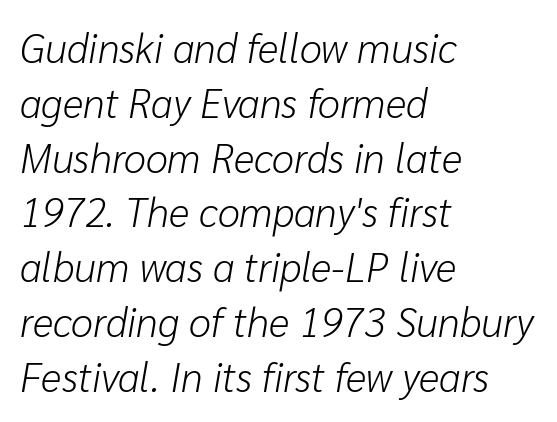
The image shows 40 px light type, italic (leaning right); set left-aligned, normal line spacing (1.37x), normal letter spacing, not underlined; low stroke contrast and a medium x-height.
